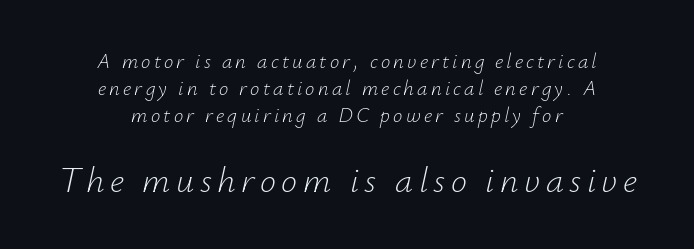
The font's italic variant was chosen for this text. Larger block? The one below; the one above is distinctly smaller. Caption: multi-line text, centered on the measure. These lines are rendered in a variable-pitch font. Reading down the column, the eye jumps a familiar distance to each next line. No word sits above an underline.
